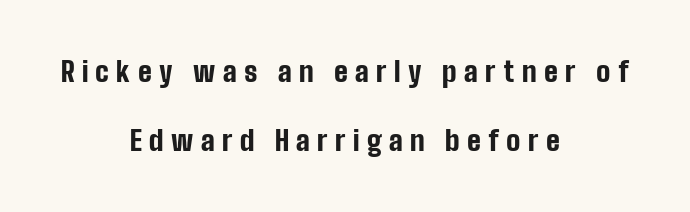
{"serif": "no", "italic": "no", "bold": "yes", "weight": "bold", "width": "condensed", "stroke_contrast": "low", "x_height": "medium", "monospaced": "no", "underline": "no", "align": "center", "line_spacing": "loose", "line_spacing_ratio": 2.48, "letter_spacing": "wide", "letter_spacing_em": 0.26, "glyph_px": 28}
